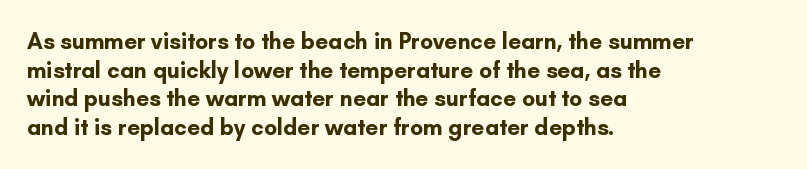
In CSS terms this would be text-align: left. On the weight axis this lands at bold, roughly 700. No word sits above an underline. Regarding leading, the lines here are spaced in the standard way. Quick note: not italic, upright. Glyph-to-glyph distance matches everyday printed text.
